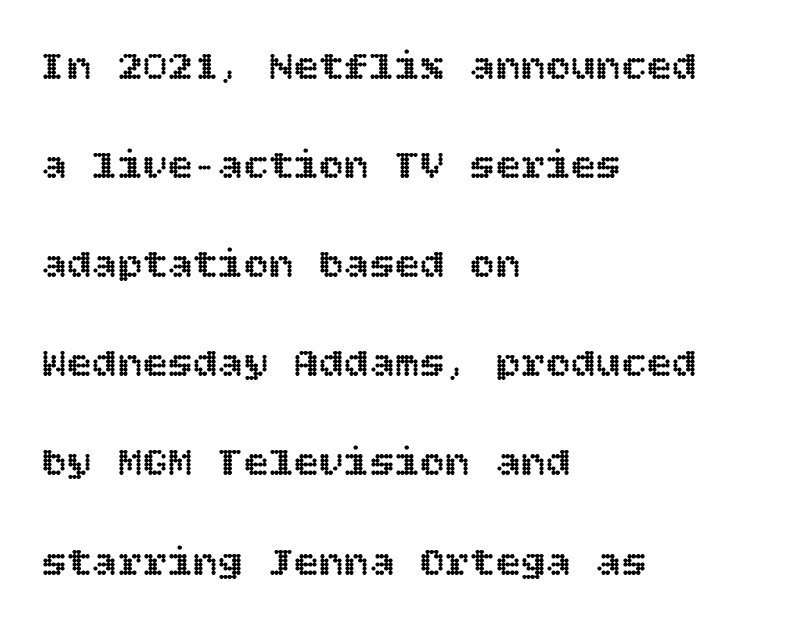
The image shows 42 px text type, upright; set left-aligned, loose line spacing (2.36x), normal letter spacing, not underlined; a large x-height.
